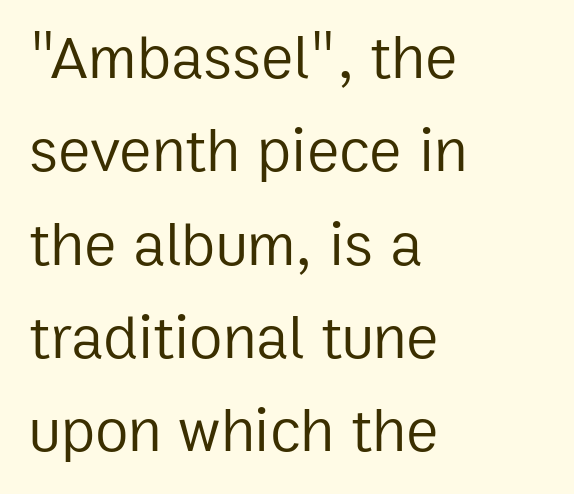
Underlining? Definitely not there. Does extra space separate the letters? No, they use regular spacing. This rendering employs a face without finishing strokes, i.e., a sans-serif. This sample is left-justified, so line endings fall wherever the words run out.
